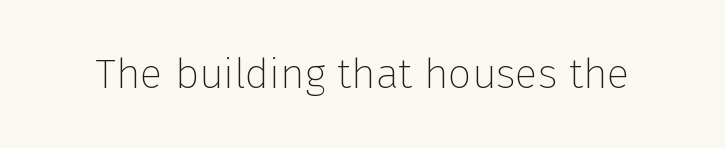
Each letter's strokes conclude bluntly, with no projecting serifs. Quick note: not italic, upright. Caption: standard tracking, unaltered. Looks like regular typesetting: each glyph gets only the width it needs. No heavy texture on the line: the type isn't bold. Check the space under the baseline: it is left empty.
